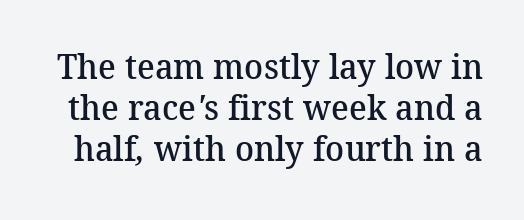
Q: Is the text bold? A: Semi-bold.
Q: Is the typeface a serif or a sans-serif typeface? A: Serif.
Q: Is the text underlined? A: No.
Q: Is the spacing between letters normal or unusually wide? A: Normal.
Q: Width (condensed, normal, or wide)? A: Normal.
Q: Stroke contrast? A: Medium.
Q: x-height? A: Medium.
Q: Monospaced? A: No.
